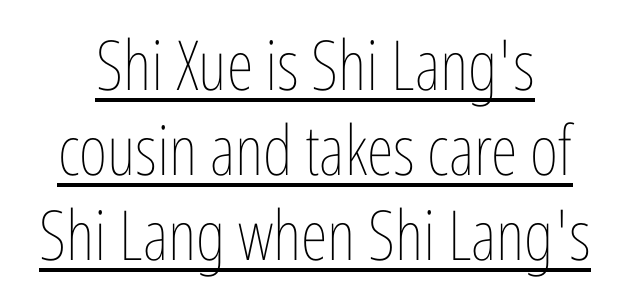
Q: Is the text bold? A: No.
Q: Is the text italic (slanted)? A: No, it is upright.
Q: Is the text underlined? A: Yes.
Q: Is the spacing between letters normal or unusually wide? A: Normal.
Q: Width (condensed, normal, or wide)? A: Condensed.
Q: Stroke contrast? A: Low.
Q: x-height? A: Medium.
Q: Monospaced? A: No.
